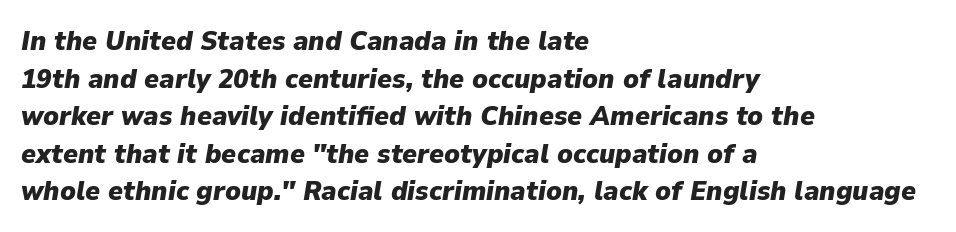
Bare-footed words on every line. Reading down the column, the eye jumps a familiar distance to each next line. Line starts are locked; line ends wander. The letters are slanted; this is an italic face. These lines keep a tight, regular rhythm from letter to letter.
